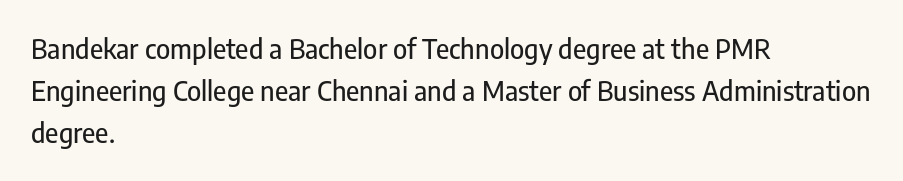
Q: Is the text italic (slanted)? A: No, it is upright.
Q: Is the text underlined? A: No.
Q: How is the paragraph aligned? A: Left-aligned.
Q: Is the spacing between letters normal or unusually wide? A: Normal.
Q: Is the spacing between lines tight, normal or loose? A: Normal.
